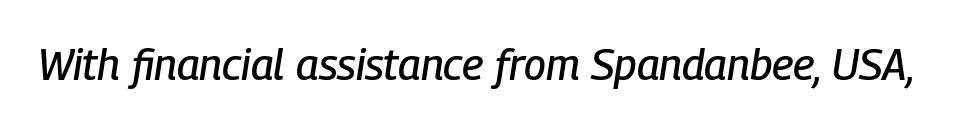
Q: Is the text italic (slanted)? A: Yes, it leans right by about 9 degrees.
Q: Is the text underlined? A: No.
Q: Is the spacing between letters normal or unusually wide? A: Normal.
Q: Width (condensed, normal, or wide)? A: Condensed.
Q: Stroke contrast? A: Low.
Q: x-height? A: Medium.
Q: Monospaced? A: No.
